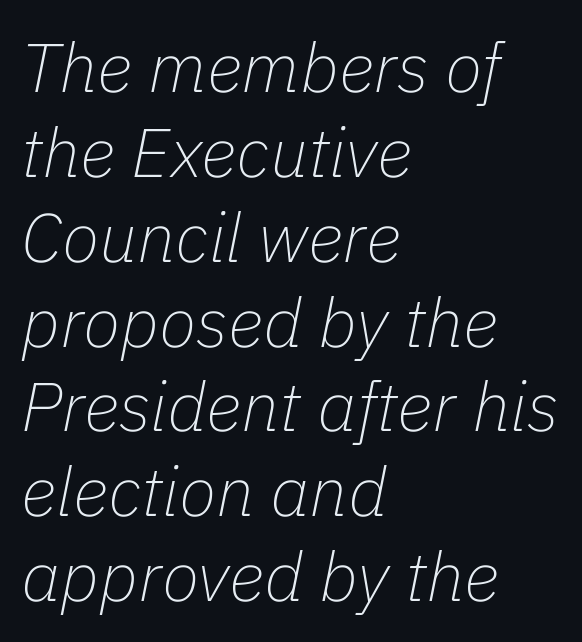
Q: Is the text bold? A: No.
Q: Is the text italic (slanted)? A: Yes, it leans right by about 11 degrees.
Q: Is the text underlined? A: No.
Q: How is the paragraph aligned? A: Left-aligned.
Q: Is the spacing between letters normal or unusually wide? A: Normal.
Q: Width (condensed, normal, or wide)? A: Normal.
Q: Stroke contrast? A: Low.
Q: x-height? A: Medium.
Q: Monospaced? A: No.
